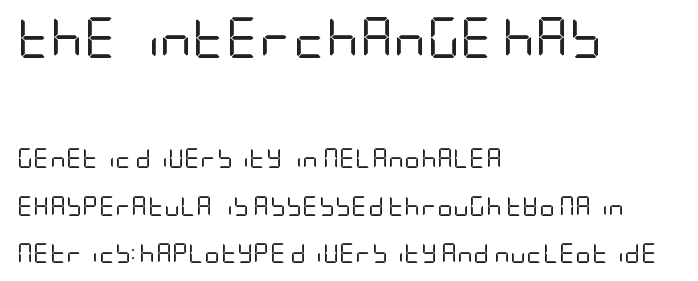
Q: Is the text bold? A: No.
Q: Is the text italic (slanted)? A: No, it is upright.
Q: Is the typeface a serif or a sans-serif typeface? A: Sans-serif.
Q: Is the text underlined? A: No.
Q: How is the paragraph aligned? A: Left-aligned.
Q: Is the spacing between letters normal or unusually wide? A: Normal.
Q: Is the spacing between lines tight, normal or loose? A: Loose.
Q: Which block of text is set in a larger size, the first (top) or the second (bottom)? A: The first (top) one.
Q: Width (condensed, normal, or wide)? A: Condensed.
Q: Stroke contrast? A: Low.
Q: x-height? A: Large.
